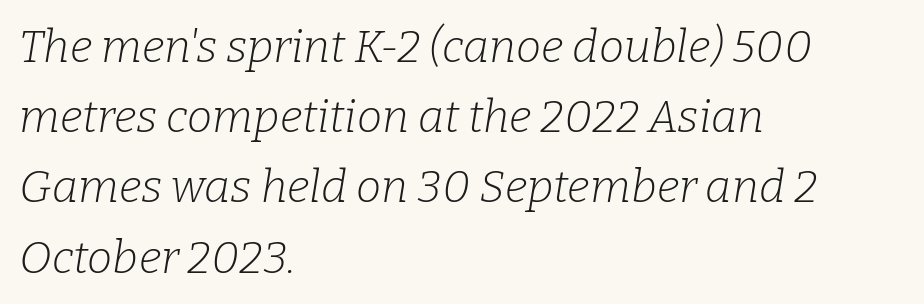
Q: Is the text bold? A: No.
Q: Is the text italic (slanted)? A: Yes, it leans right by about 9 degrees.
Q: Is the typeface a serif or a sans-serif typeface? A: Serif.
Q: Is the text underlined? A: No.
Q: How is the paragraph aligned? A: Left-aligned.
Q: Is the spacing between letters normal or unusually wide? A: Normal.
Q: Is the spacing between lines tight, normal or loose? A: Normal.
Q: Width (condensed, normal, or wide)? A: Normal.
Q: Stroke contrast? A: Low.
Q: x-height? A: Medium.
Q: Monospaced? A: No.
